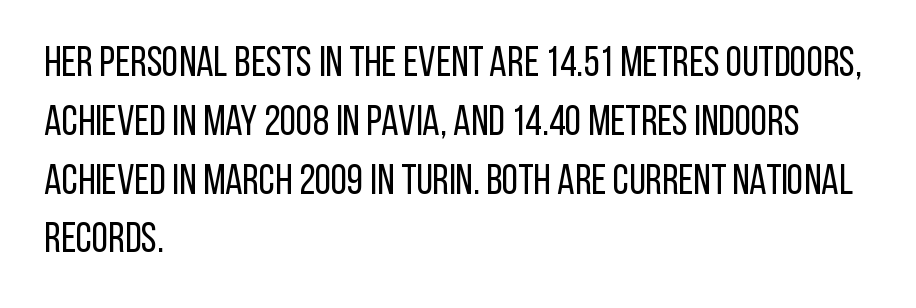
{"serif": "no", "italic": "no", "bold": "no", "weight": "regular", "width": "condensed", "stroke_contrast": "low", "x_height": "large", "monospaced": "no", "underline": "no", "align": "left", "line_spacing": "normal", "line_spacing_ratio": 1.4, "letter_spacing": "normal", "letter_spacing_em": 0.0, "glyph_px": 42}
